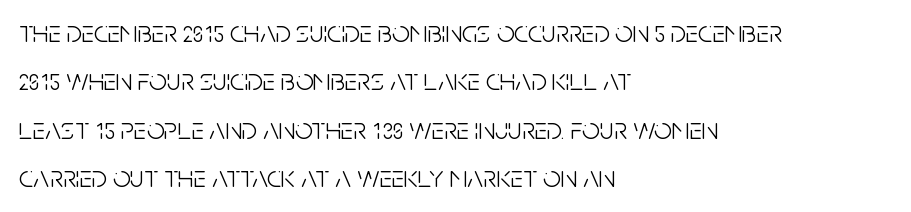
The image shows 31 px light, condensed sans-serif type, upright; set left-aligned, normal line spacing (1.56x), normal letter spacing, not underlined; low stroke contrast and a large x-height.
